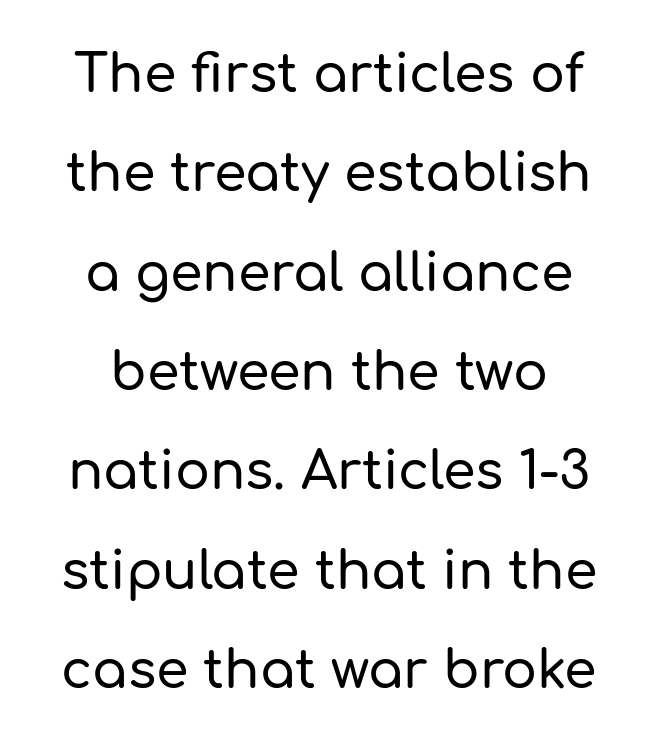
Q: Is the text italic (slanted)? A: No, it is upright.
Q: Is the typeface a serif or a sans-serif typeface? A: Sans-serif.
Q: Is the text underlined? A: No.
Q: Is the spacing between letters normal or unusually wide? A: Normal.
Q: Is the spacing between lines tight, normal or loose? A: Loose.
Q: Width (condensed, normal, or wide)? A: Normal.
Q: Stroke contrast? A: Low.
Q: x-height? A: Medium.
Q: Monospaced? A: No.
